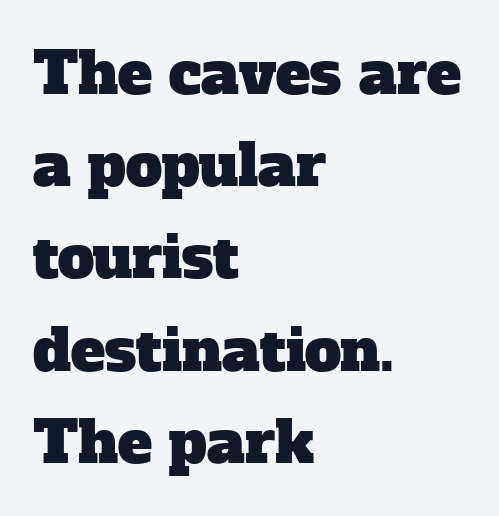
The paragraph has a hard left edge and a soft right edge. Old-style or modern, the face here clearly has serifs. The specimen omits any rule beneath the text block's lines. Compared with typical paragraphs, the rows here are spaced about the same. Nothing unusual about the tracking: characters are spaced as the font intends.
